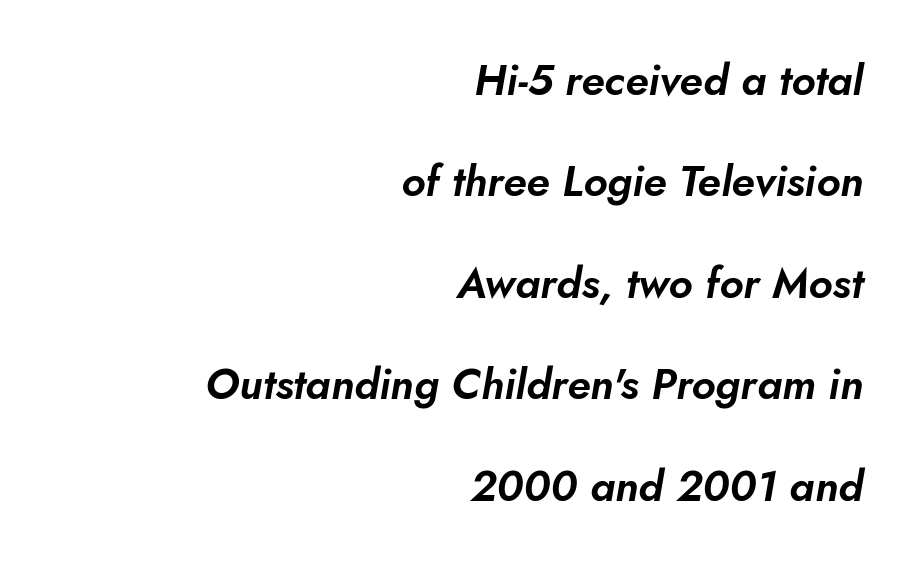
A flush-right, rag-left setting is used for this passage. Compared with ordinary roman type, these characters are visibly tilted. The designer dialed line spacing up above the default. There is no visible air inserted between adjacent glyphs. Do the characters align in a grid? No, the font is proportional. Anything drawn beneath the words? Only blank space.
